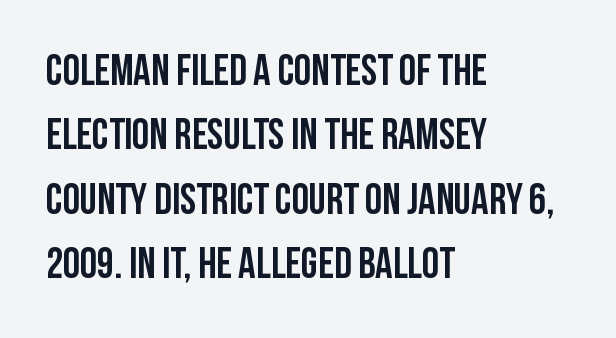
Q: Is the text italic (slanted)? A: No, it is upright.
Q: Is the typeface a serif or a sans-serif typeface? A: Sans-serif.
Q: Is the text underlined? A: No.
Q: How is the paragraph aligned? A: Left-aligned.
Q: Is the spacing between letters normal or unusually wide? A: Normal.
Q: Is the spacing between lines tight, normal or loose? A: Normal.
Q: Width (condensed, normal, or wide)? A: Condensed.
Q: Stroke contrast? A: Low.
Q: x-height? A: Large.
Q: Monospaced? A: No.
